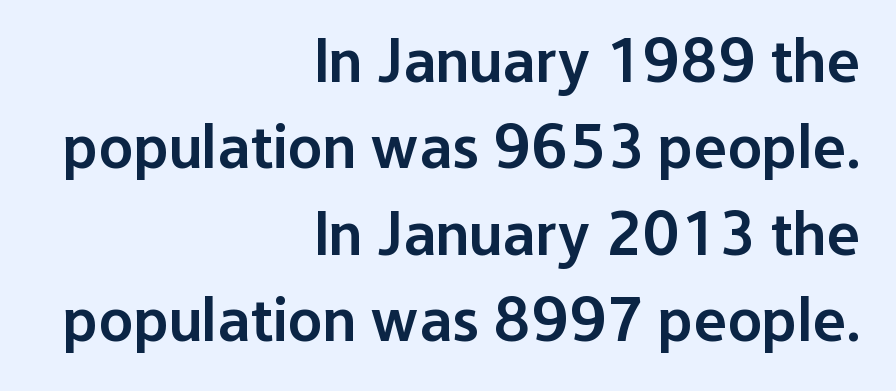
Q: Is the text bold? A: Semi-bold.
Q: Is the text italic (slanted)? A: No, it is upright.
Q: Is the typeface a serif or a sans-serif typeface? A: Sans-serif.
Q: Is the text underlined? A: No.
Q: How is the paragraph aligned? A: Right-aligned.
Q: Is the spacing between letters normal or unusually wide? A: Normal.
Q: Is the spacing between lines tight, normal or loose? A: Normal.
Q: Width (condensed, normal, or wide)? A: Normal.
Q: Stroke contrast? A: Low.
Q: x-height? A: Medium.
Q: Monospaced? A: No.
